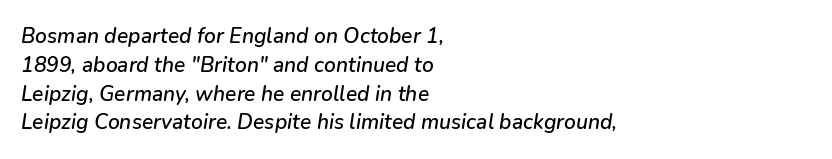
Q: Is the text italic (slanted)? A: Yes, it leans right by about 9 degrees.
Q: Is the text underlined? A: No.
Q: How is the paragraph aligned? A: Left-aligned.
Q: Is the spacing between letters normal or unusually wide? A: Normal.
Q: Is the spacing between lines tight, normal or loose? A: Normal.
